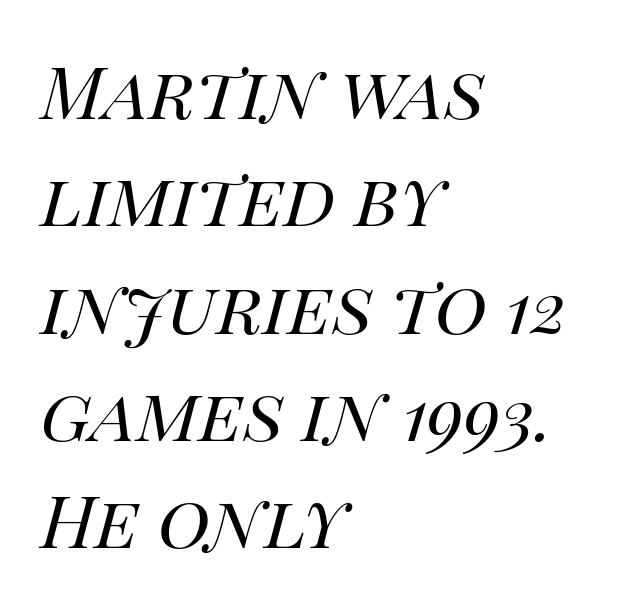
Q: Is the text bold? A: No.
Q: Is the text italic (slanted)? A: Yes, it leans right by about 14 degrees.
Q: Is the text underlined? A: No.
Q: How is the paragraph aligned? A: Left-aligned.
Q: Is the spacing between letters normal or unusually wide? A: Normal.
Q: Is the spacing between lines tight, normal or loose? A: Normal.
Q: Width (condensed, normal, or wide)? A: Normal.
Q: Stroke contrast? A: High.
Q: x-height? A: Large.
Q: Monospaced? A: No.
